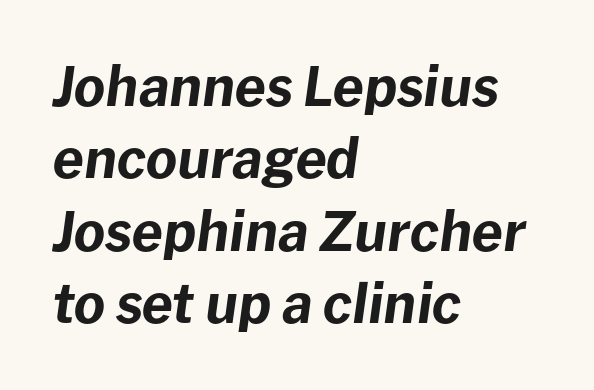
Q: Is the text bold? A: Yes.
Q: Is the text italic (slanted)? A: Yes, it leans right by about 8 degrees.
Q: Is the text underlined? A: No.
Q: How is the paragraph aligned? A: Left-aligned.
Q: Is the spacing between letters normal or unusually wide? A: Normal.
Q: Is the spacing between lines tight, normal or loose? A: Normal.
Q: Width (condensed, normal, or wide)? A: Normal.
Q: Stroke contrast? A: Low.
Q: x-height? A: Medium.
Q: Monospaced? A: No.
